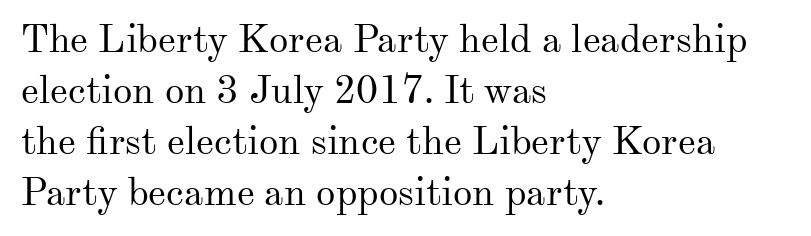
{"serif": "yes", "italic": "no", "bold": "no", "weight": "regular", "width": "normal", "stroke_contrast": "medium", "x_height": "small", "monospaced": "no", "underline": "no", "align": "left", "line_spacing": "normal", "line_spacing_ratio": 1.31, "letter_spacing": "normal", "letter_spacing_em": 0.0, "glyph_px": 39}
